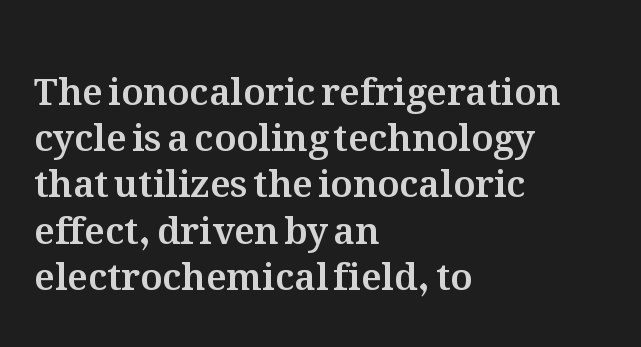
Compared with typical body copy, the letter spacing here is the same. The line-height multiplier appears to be the usual default. Note the varied advance widths — an 'i' is clearly narrower than an 'm'. Posture: vertical. These lines are set flush left with a ragged right edge.
